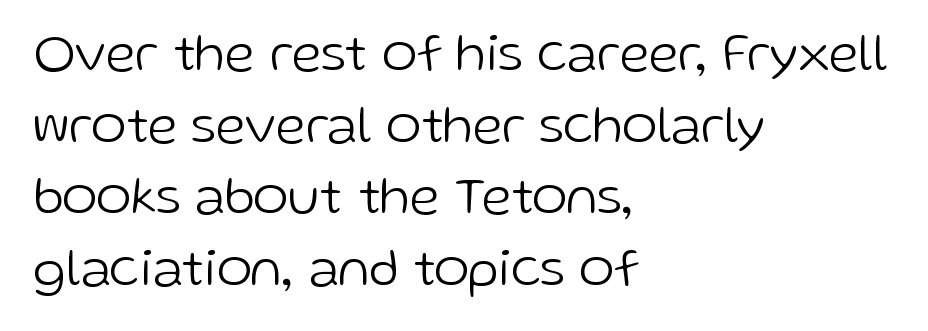
The image shows 53 px light sans-serif type, upright; set left-aligned, normal line spacing (1.35x), normal letter spacing, not underlined; low stroke contrast and a medium x-height.
